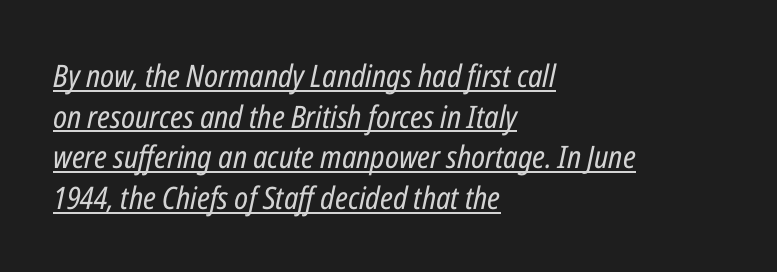
The image shows 31 px regular-weight, condensed type, italic (leaning right); set left-aligned, normal line spacing (1.31x), normal letter spacing, underlined; low stroke contrast and a medium x-height.
